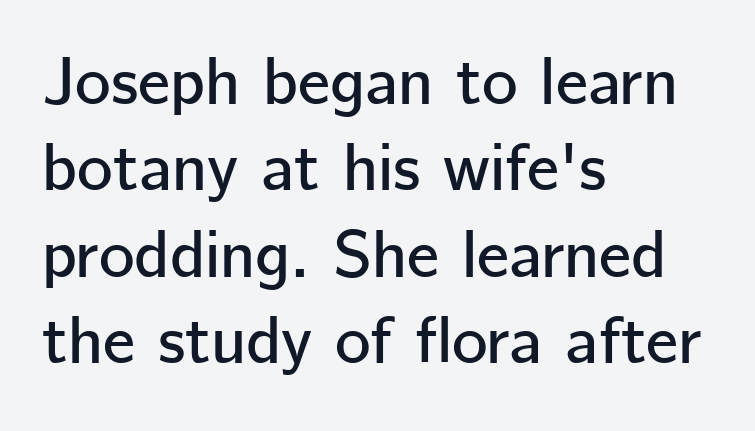
{"serif": "no", "italic": "no", "width": "normal", "stroke_contrast": "low", "x_height": "medium", "monospaced": "no", "underline": "no", "align": "left", "line_spacing": "normal", "line_spacing_ratio": 1.27, "letter_spacing": "normal", "letter_spacing_em": 0.0, "glyph_px": 68}
